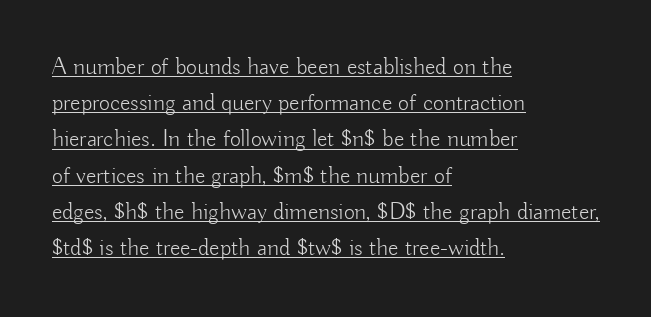
The image shows 24 px text type, upright; set left-aligned, normal line spacing (1.51x), normal letter spacing, underlined.
